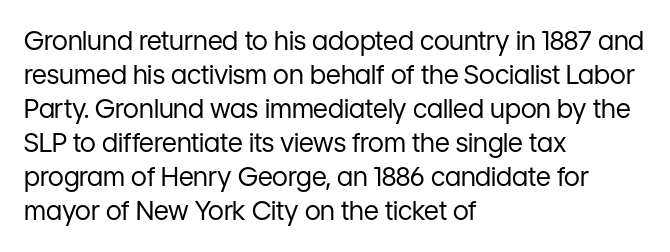
The image shows 26 px text type, upright; set left-aligned, normal line spacing (1.31x), normal letter spacing, not underlined.
